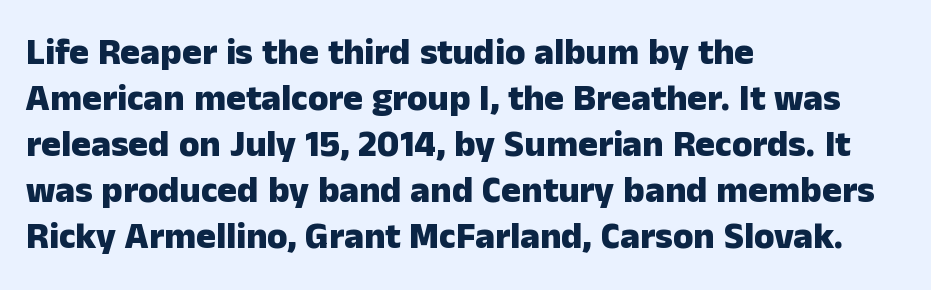
{"serif": "no", "italic": "no", "bold": "yes", "weight": "heavy", "width": "normal", "stroke_contrast": "low", "x_height": "medium", "monospaced": "no", "underline": "no", "align": "left", "line_spacing_ratio": 1.24, "letter_spacing": "normal", "letter_spacing_em": 0.0, "glyph_px": 37}
